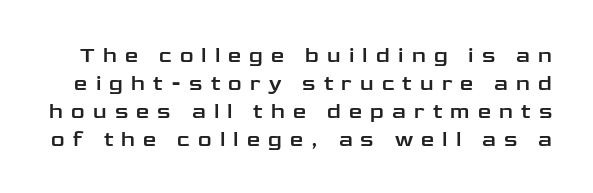
The image shows 21 px text type, upright; set normal line spacing (1.33x), unusually wide letter spacing (+0.39 em), not underlined.
